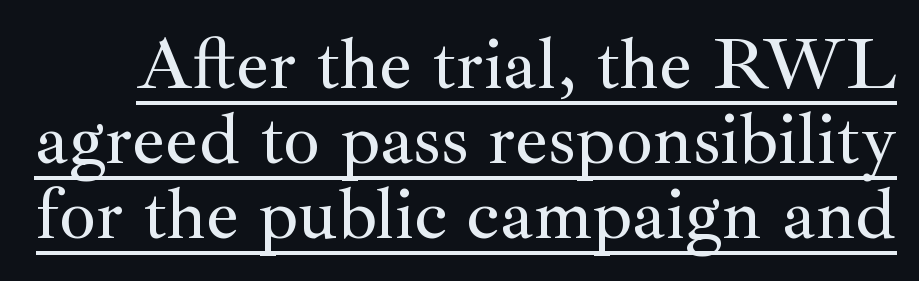
{"serif": "yes", "italic": "no", "width": "normal", "stroke_contrast": "medium", "x_height": "small", "monospaced": "no", "underline": "yes", "line_spacing": "tight", "line_spacing_ratio": 1.03, "letter_spacing": "normal", "letter_spacing_em": 0.0, "glyph_px": 73}
